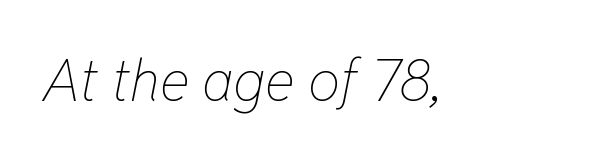
The image shows 57 px thin, condensed type, italic (leaning right); set normal letter spacing, not underlined; low stroke contrast and a medium x-height.
